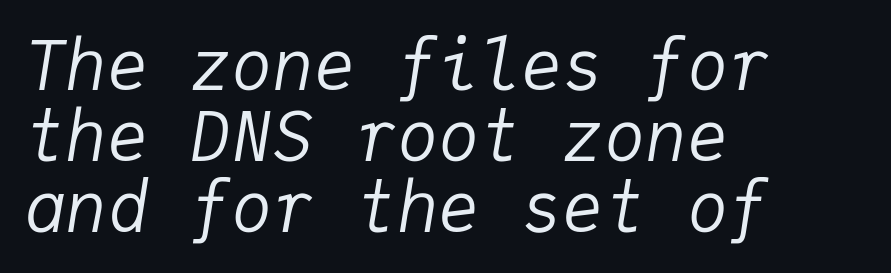
{"italic": "yes", "lean": "right", "slant_degrees": 9, "bold": "no", "weight": "regular", "width": "normal", "stroke_contrast": "low", "x_height": "medium", "monospaced": "yes", "underline": "no", "align": "left", "line_spacing": "tight", "line_spacing_ratio": 1.03, "letter_spacing": "normal", "letter_spacing_em": 0.0, "glyph_px": 69}
